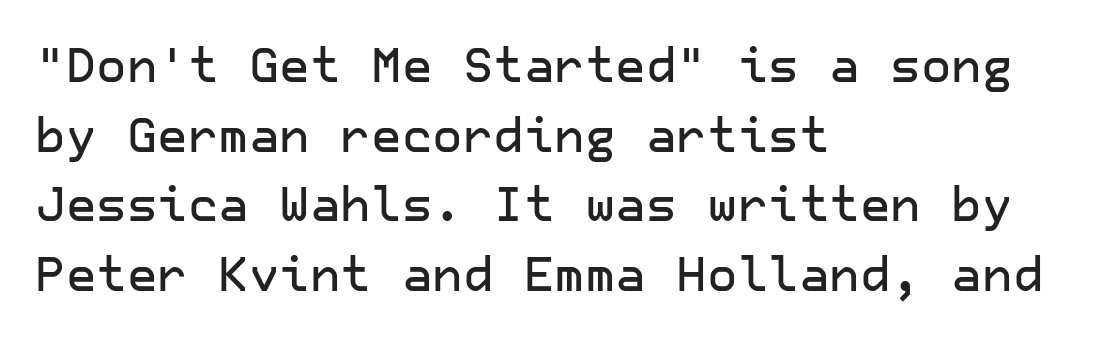
The image shows 47 px sans-serif type, upright; set left-aligned, normal line spacing (1.48x), normal letter spacing, not underlined; low stroke contrast and a medium x-height.
